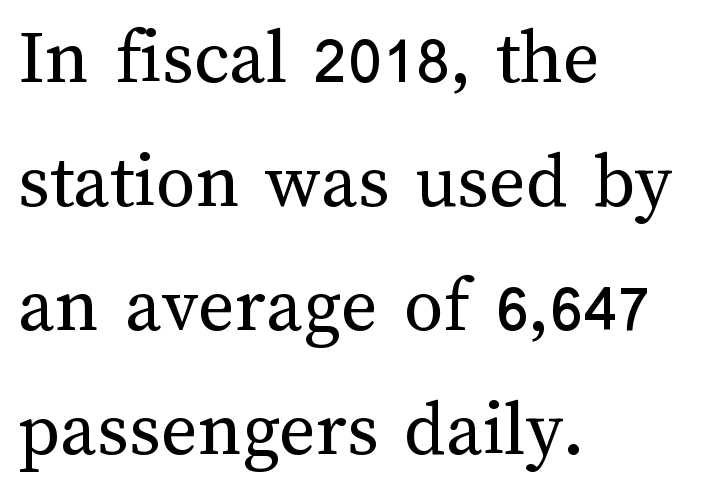
The passage is arranged the way most books set body copy — flush left. The passage shown is not underscored anywhere. A quiet, ordinary-to-light weight characterises the typeface. Proportional: the letters do not fall into vertical columns.
